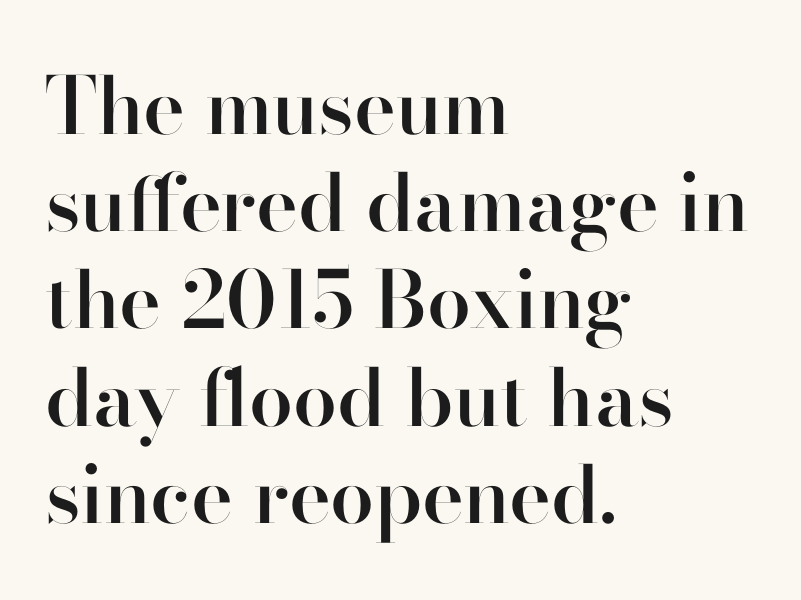
Honestly, there is no underline to notice here at all. A bit beefed up — I'd call it semibold rather than bold. How are the letters spaced? Ordinarily, with no added tracking. The ragged edge is on the right, which tells us the setting is flush left. This is sans-serif lettering, the kind often seen on screens and signage. Spacing verdict: proportional, widths tailored to each character.
